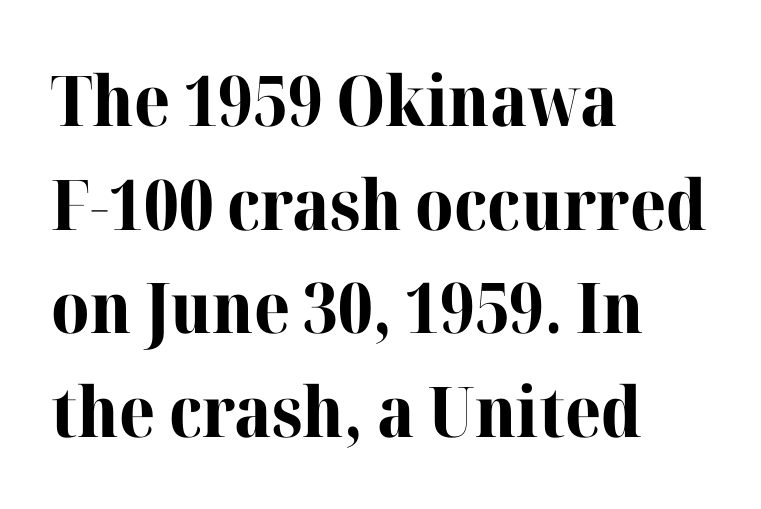
Q: Is the text bold? A: Yes.
Q: Is the text italic (slanted)? A: No, it is upright.
Q: Is the typeface a serif or a sans-serif typeface? A: Serif.
Q: Is the text underlined? A: No.
Q: How is the paragraph aligned? A: Left-aligned.
Q: Is the spacing between letters normal or unusually wide? A: Normal.
Q: Is the spacing between lines tight, normal or loose? A: Normal.
Q: Width (condensed, normal, or wide)? A: Normal.
Q: Stroke contrast? A: High.
Q: x-height? A: Medium.
Q: Monospaced? A: No.
